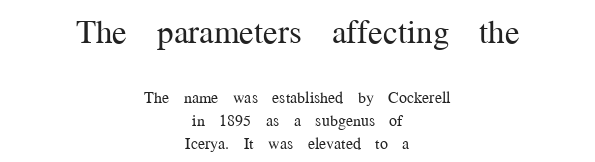
Q: Is the text bold? A: No.
Q: Is the text italic (slanted)? A: No, it is upright.
Q: Is the typeface a serif or a sans-serif typeface? A: Serif.
Q: Is the text underlined? A: No.
Q: How is the paragraph aligned? A: Centered.
Q: Is the spacing between letters normal or unusually wide? A: Normal.
Q: Is the spacing between lines tight, normal or loose? A: Normal.
Q: Which block of text is set in a larger size, the first (top) or the second (bottom)? A: The first (top) one.
Q: Width (condensed, normal, or wide)? A: Normal.
Q: Stroke contrast? A: Medium.
Q: x-height? A: Medium.
Q: Monospaced? A: No.
